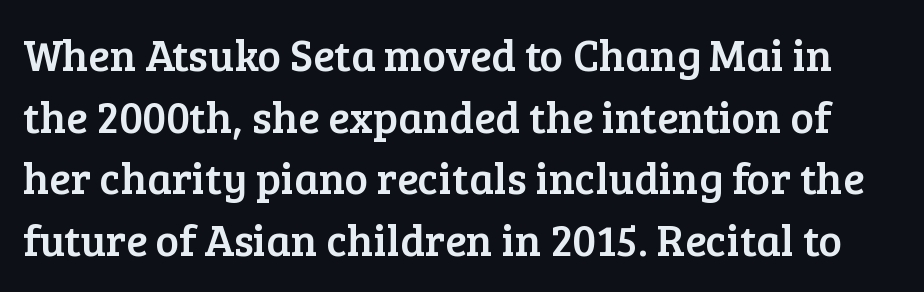
Do the characters align in a grid? No, the font is proportional. Is there much room between lines? A standard amount, neither cramped nor airy. Between one letter and the next there's only the usual sliver of space. Underline: absent. The axis of the letterforms is exactly vertical. Letterform terminals end in serifs throughout the passage.
